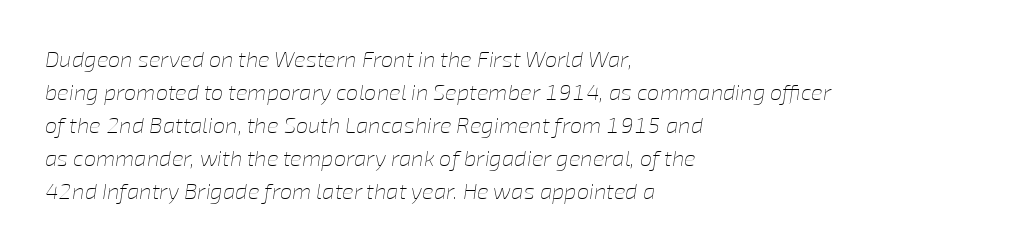
Q: Is the text bold? A: No.
Q: Is the text italic (slanted)? A: Yes, it leans right by about 8 degrees.
Q: Is the text underlined? A: No.
Q: How is the paragraph aligned? A: Left-aligned.
Q: Is the spacing between letters normal or unusually wide? A: Normal.
Q: Is the spacing between lines tight, normal or loose? A: Normal.
